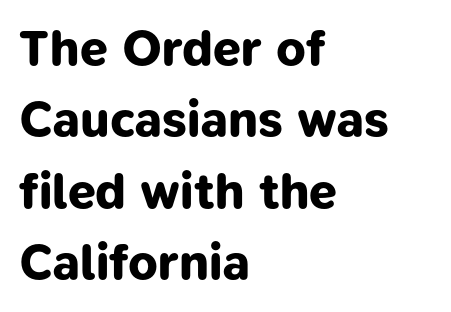
{"serif": "no", "bold": "yes", "weight": "bold", "width": "normal", "stroke_contrast": "low", "x_height": "medium", "monospaced": "no", "underline": "no", "align": "left", "line_spacing": "normal", "line_spacing_ratio": 1.43, "letter_spacing": "normal", "letter_spacing_em": 0.0, "glyph_px": 50}
